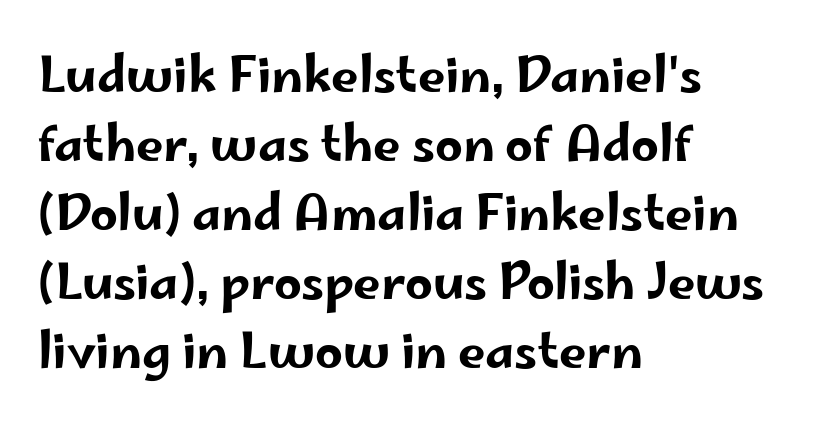
The image shows 49 px wide sans-serif type, upright; set left-aligned, normal line spacing (1.41x), normal letter spacing, not underlined; low stroke contrast and a small x-height.
